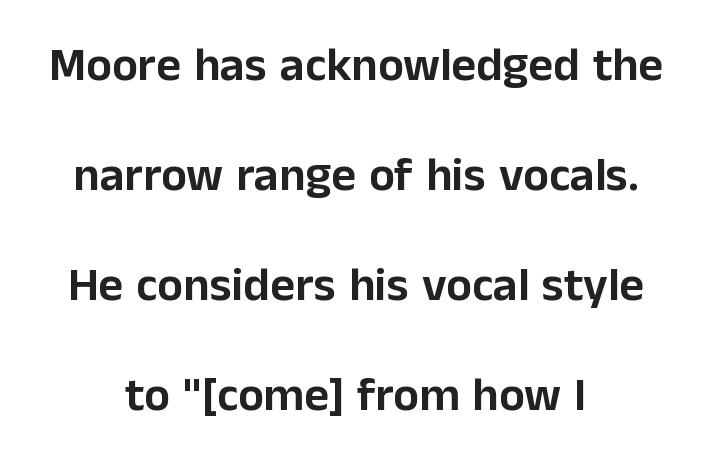
The image shows 48 px sans-serif type, upright; set centered, loose line spacing (2.29x), normal letter spacing, not underlined; low stroke contrast and a medium x-height.
